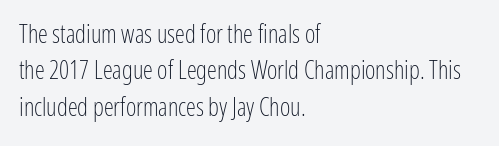
The image shows 25 px text type, upright; set left-aligned, normal line spacing (1.46x), normal letter spacing, not underlined.
